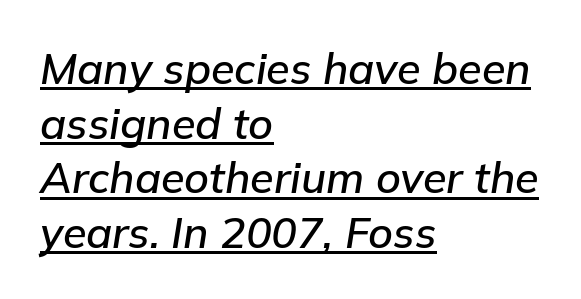
The passage shown is underscored from start to finish. A normal amount of white space separates one row of letters from the next. Does extra space separate the letters? No, they use regular spacing. Typeset ragged right — the left edge is the straight one. The letters advance in unequal steps, a hallmark of proportional type. Designer's note — italics engaged.
